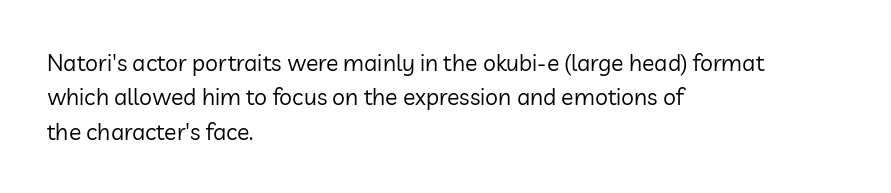
The vertical gap from one line to the next is medium. These lines were composed using upright roman letters. Horizontal alignment here is leftward, the default for most running prose. The gaps between neighbouring characters are ordinary and unremarkable. Weight: regular or lighter.
